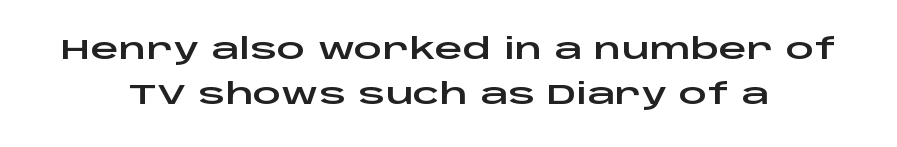
{"serif": "no", "italic": "no", "width": "wide", "stroke_contrast": "low", "x_height": "large", "monospaced": "no", "underline": "no", "align": "center", "line_spacing": "normal", "line_spacing_ratio": 1.59, "letter_spacing": "normal", "letter_spacing_em": 0.0, "glyph_px": 28}
